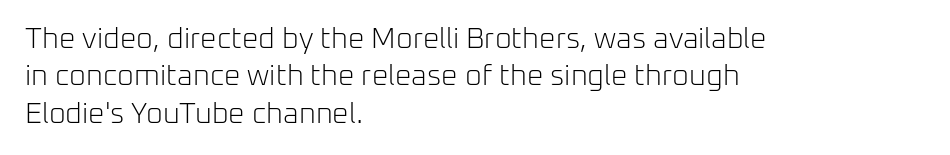
The type is set solid horizontally, with unmodified tracking. Check where the strokes stop: nothing finishes them off — pure sans. Looks like regular typesetting: each glyph gets only the width it needs. The area under the type is left untouched.
